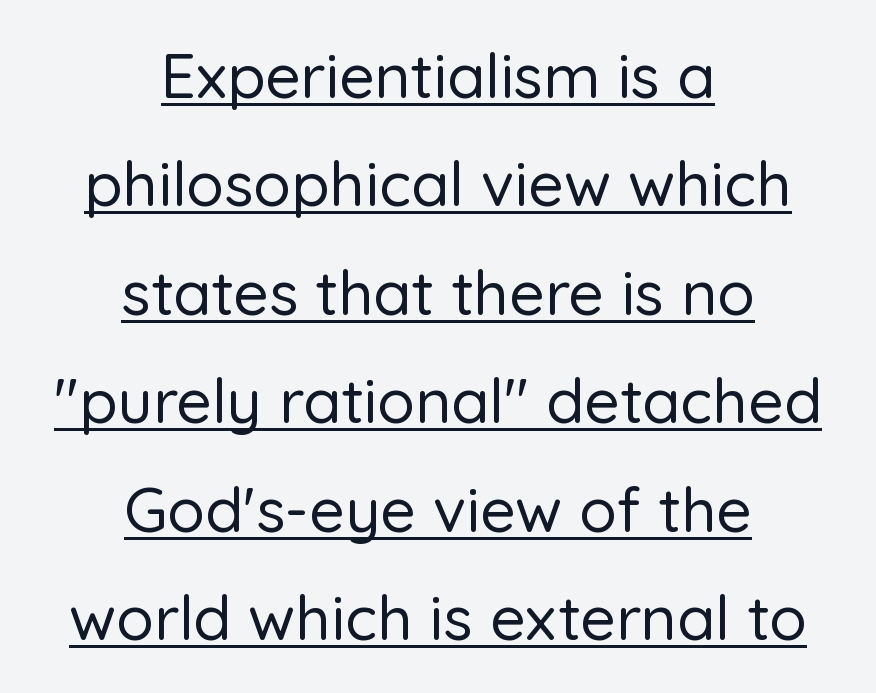
Rendered with straight, roman letterforms. Short note: letters normally spaced. These lines are rendered in a variable-pitch font. Glance below the letters and you will spot a drawn line.
